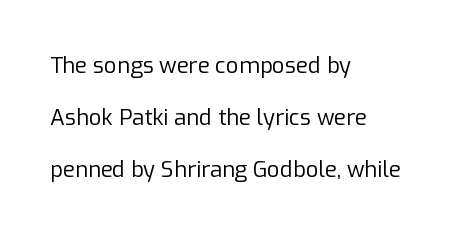
Vertical strokes here are truly vertical. Which margin do the lines hug? The left one — the right edge is uneven. These lines stand farther apart than default settings would place them. Between one letter and the next there's only the usual sliver of space. Rule under the text: the space is simply empty. Vertical stems look standard width or narrower in stroke.
